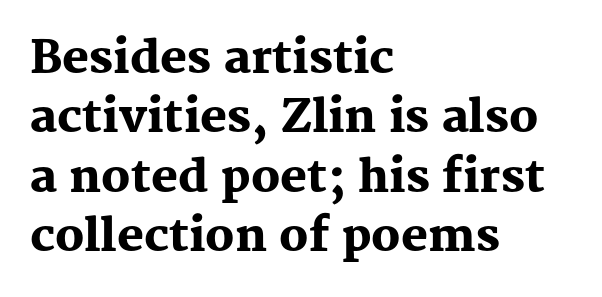
Posture: upright roman. This is heavy type, rendered in bold. A typesetter would call this proportional, since set widths differ per character. The line texture is even and compact thanks to regular tracking.
